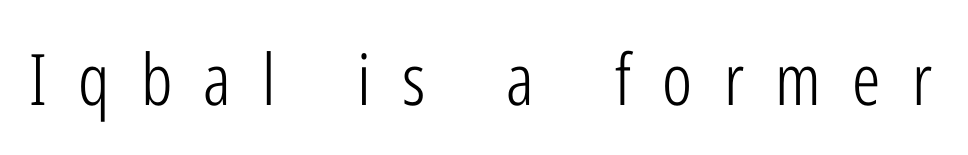
The specimen reads as upright at a glance. No chunkiness to these letters — they're not bold. You could not count columns in this text — the font is proportionally spaced. How are the letters spaced? Widely, with obvious added tracking.
